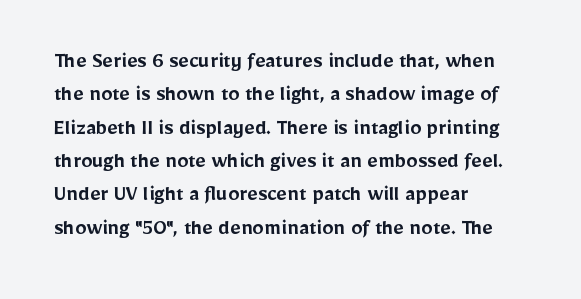
Q: Is the text bold? A: Semi-bold.
Q: Is the text italic (slanted)? A: No, it is upright.
Q: Is the text underlined? A: No.
Q: How is the paragraph aligned? A: Left-aligned.
Q: Is the spacing between letters normal or unusually wide? A: Normal.
Q: Is the spacing between lines tight, normal or loose? A: Normal.
